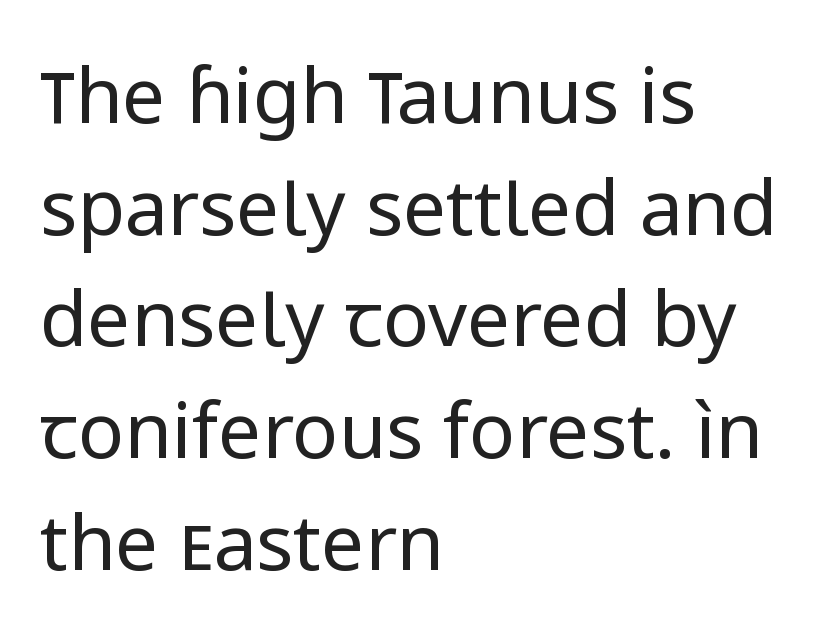
Unlike italic type, these characters show no tilt at all. Here the glyphs are tracked normally, forming tight word shapes. Is this a heavy cut? Hardly; it is regular or lighter. You could not count columns in this text — the font is proportionally spaced. This rendering uses left alignment, leaving the right contour irregular.
